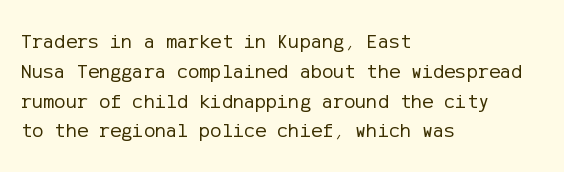
Quick note: interline space is typical. Nothing unusual about the tracking: characters are spaced as the font intends. Unmarked baselines from the first word to the last. No italicization has been applied; the sample stays upright.
